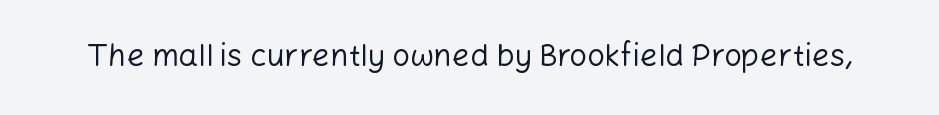
The image shows 31 px regular-weight sans-serif type, upright; set normal letter spacing, not underlined; low stroke contrast and a medium x-height.
